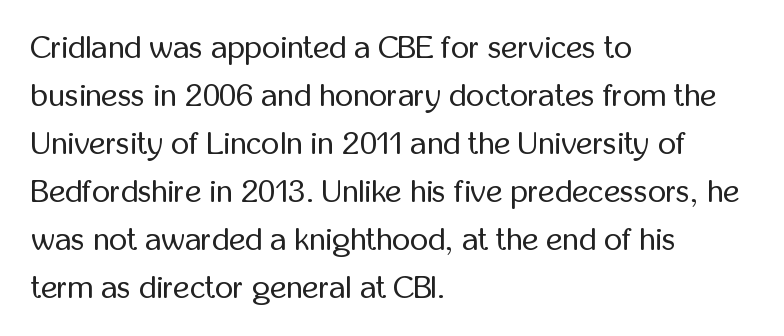
The image shows 32 px regular-weight, condensed sans-serif type, upright; set left-aligned, normal line spacing (1.5x), normal letter spacing, not underlined; low stroke contrast and a medium x-height.
